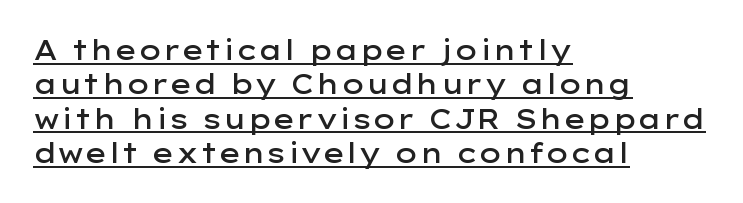
Q: Is the text bold? A: Semi-bold.
Q: Is the text italic (slanted)? A: No, it is upright.
Q: Is the text underlined? A: Yes.
Q: How is the paragraph aligned? A: Left-aligned.
Q: Is the spacing between letters normal or unusually wide? A: Normal.
Q: Is the spacing between lines tight, normal or loose? A: Normal.
